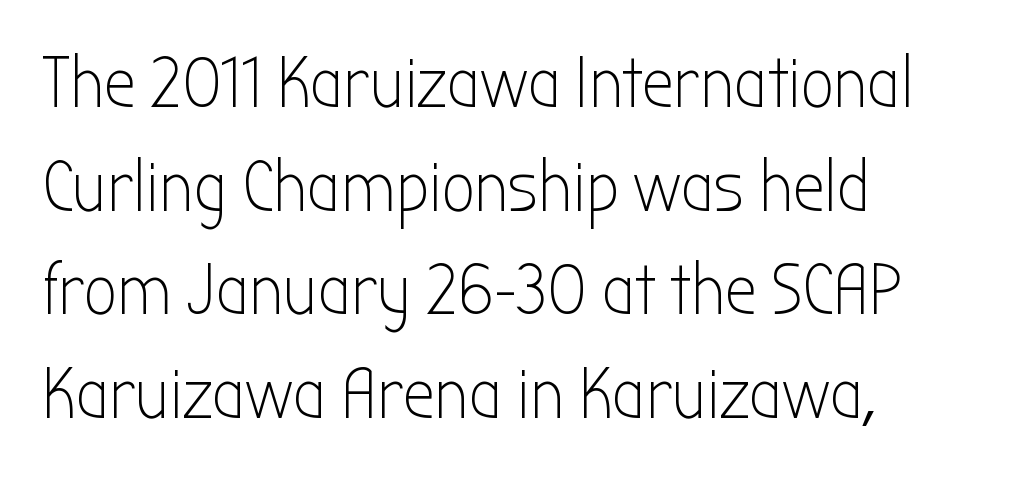
{"serif": "no", "italic": "no", "bold": "no", "weight": "light", "width": "condensed", "stroke_contrast": "low", "x_height": "medium", "monospaced": "no", "underline": "no", "align": "left", "line_spacing": "normal", "line_spacing_ratio": 1.44, "letter_spacing": "normal", "letter_spacing_em": 0.0, "glyph_px": 72}
